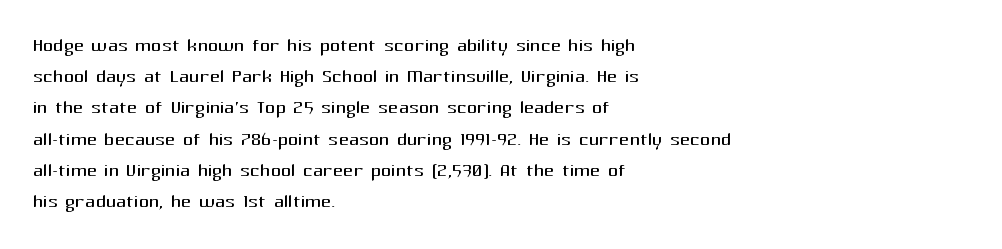
Q: Is the text bold? A: No.
Q: Is the text italic (slanted)? A: No, it is upright.
Q: Is the text underlined? A: No.
Q: How is the paragraph aligned? A: Left-aligned.
Q: Is the spacing between letters normal or unusually wide? A: Normal.
Q: Is the spacing between lines tight, normal or loose? A: Normal.
